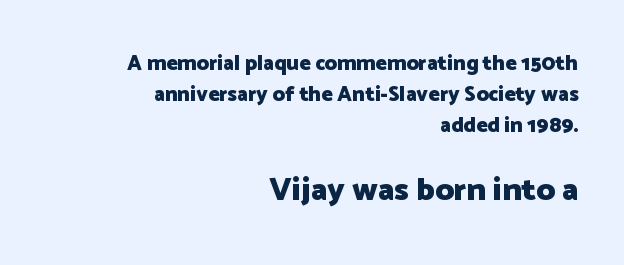
Strokes here are thick enough to call this a true bold. Decoration check: the copy has no underline. Caption: standard tracking, unaltered. The lettering holds an erect, upright posture throughout. Reading top to bottom, the characters get bigger at the block break.
